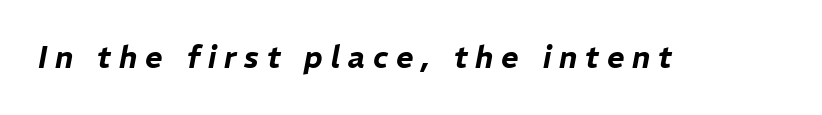
{"italic": "yes", "lean": "right", "slant_degrees": 11, "width": "normal", "stroke_contrast": "low", "x_height": "medium", "monospaced": "no", "underline": "no", "letter_spacing": "wide", "letter_spacing_em": 0.26, "glyph_px": 30}
